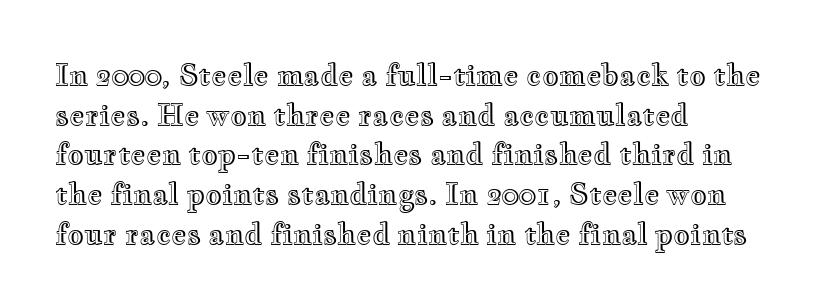
Q: Is the text italic (slanted)? A: No, it is upright.
Q: Is the text underlined? A: No.
Q: How is the paragraph aligned? A: Left-aligned.
Q: Is the spacing between letters normal or unusually wide? A: Normal.
Q: Is the spacing between lines tight, normal or loose? A: Normal.
Q: Width (condensed, normal, or wide)? A: Wide.
Q: x-height? A: Small.
Q: Monospaced? A: No.
